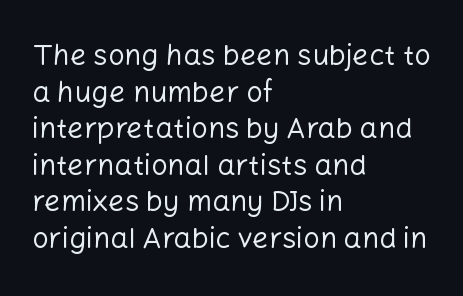
The letters advance in unequal steps, a hallmark of proportional type. The string is rendered with underlining switched off. The axis of the letterforms is exactly vertical. Honestly, the letter spacing is just normal — you wouldn't notice it. No chunkiness to these letters — they're not bold. The rendering uses a moderate line-height, typical for paragraphs.
